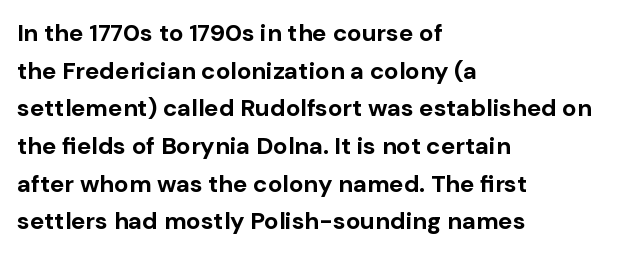
The image shows 24 px bold type, upright; set left-aligned, normal line spacing (1.57x), normal letter spacing, not underlined.
